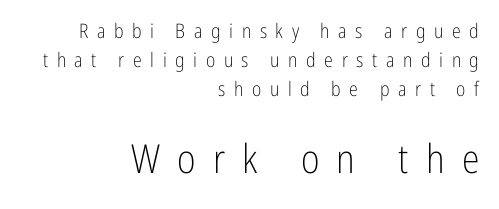
Do the characters align in a grid? No, the font is proportional. Students, observe: this is what conventionally led text looks like. Posture: vertical. The passage shown has open, widely tracked lettering throughout. The zone under the glyphs is completely vacant.
